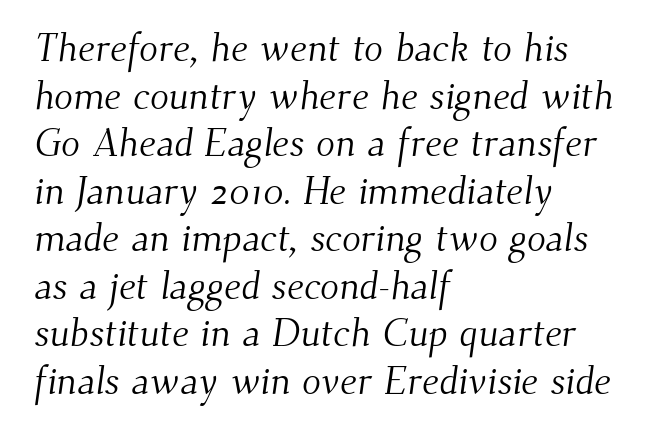
Q: Is the text bold? A: No.
Q: Is the typeface a serif or a sans-serif typeface? A: Serif.
Q: Is the text underlined? A: No.
Q: How is the paragraph aligned? A: Left-aligned.
Q: Is the spacing between letters normal or unusually wide? A: Normal.
Q: Width (condensed, normal, or wide)? A: Normal.
Q: Stroke contrast? A: Medium.
Q: x-height? A: Small.
Q: Monospaced? A: No.
